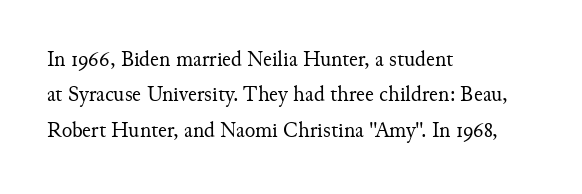
The image shows 22 px text type, upright; set left-aligned, normal line spacing (1.61x), normal letter spacing, not underlined.
